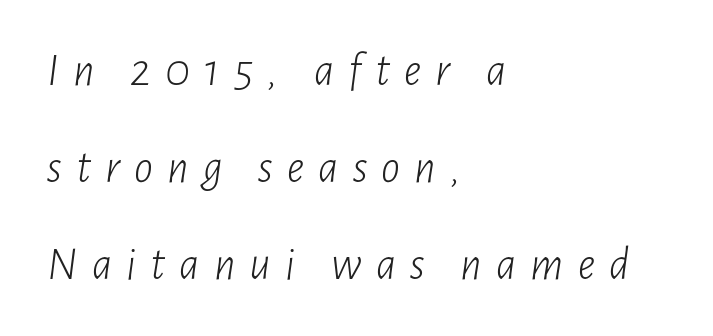
Q: Is the text bold? A: No.
Q: Is the text italic (slanted)? A: Yes, it leans right by about 7 degrees.
Q: Is the text underlined? A: No.
Q: How is the paragraph aligned? A: Left-aligned.
Q: Is the spacing between letters normal or unusually wide? A: Unusually wide.
Q: Is the spacing between lines tight, normal or loose? A: Loose.
Q: Width (condensed, normal, or wide)? A: Condensed.
Q: Stroke contrast? A: Low.
Q: x-height? A: Medium.
Q: Monospaced? A: No.
